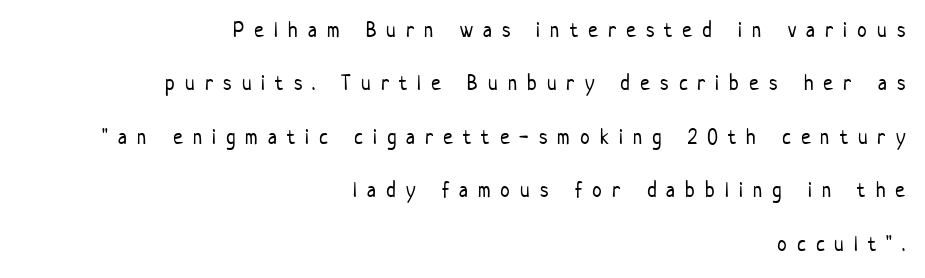
Q: Is the text bold? A: No.
Q: Is the text italic (slanted)? A: No, it is upright.
Q: Is the text underlined? A: No.
Q: How is the paragraph aligned? A: Right-aligned.
Q: Is the spacing between letters normal or unusually wide? A: Unusually wide.
Q: Is the spacing between lines tight, normal or loose? A: Loose.
